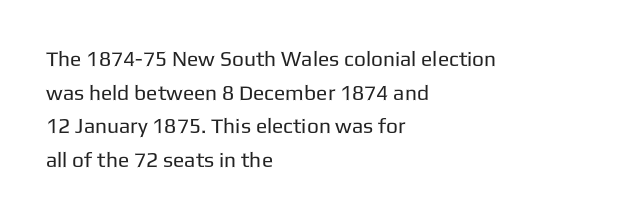
Q: Is the text bold? A: No.
Q: Is the text italic (slanted)? A: No, it is upright.
Q: Is the text underlined? A: No.
Q: How is the paragraph aligned? A: Left-aligned.
Q: Is the spacing between letters normal or unusually wide? A: Normal.
Q: Is the spacing between lines tight, normal or loose? A: Normal.
